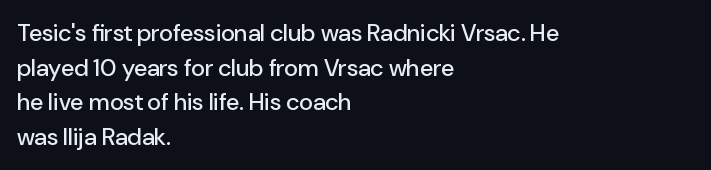
The image shows 24 px text type, upright; set left-aligned, normal line spacing (1.44x), normal letter spacing, not underlined.
